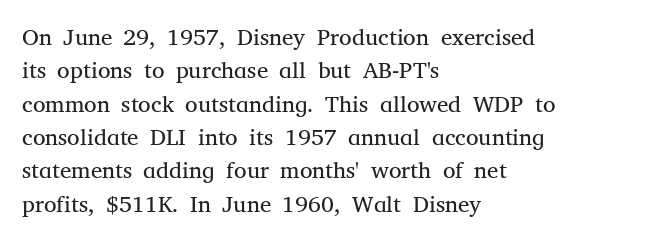
Q: Is the text bold? A: No.
Q: Is the text italic (slanted)? A: No, it is upright.
Q: Is the text underlined? A: No.
Q: How is the paragraph aligned? A: Left-aligned.
Q: Is the spacing between letters normal or unusually wide? A: Normal.
Q: Is the spacing between lines tight, normal or loose? A: Normal.
